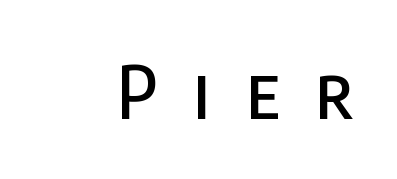
Style check: upright. Each row of text sits above clean, open space. There is plenty of visible air inserted between adjacent glyphs. Examine the stroke ends and you'll find no serifs. Note the varied advance widths — an 'i' is clearly narrower than an 'm'.
